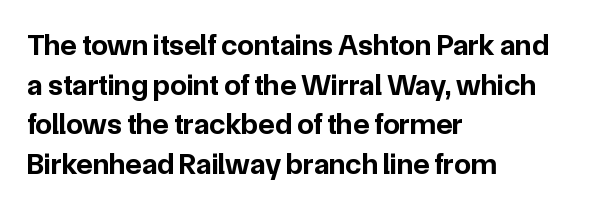
Q: Is the text bold? A: Yes.
Q: Is the text italic (slanted)? A: No, it is upright.
Q: Is the typeface a serif or a sans-serif typeface? A: Sans-serif.
Q: Is the text underlined? A: No.
Q: How is the paragraph aligned? A: Left-aligned.
Q: Is the spacing between letters normal or unusually wide? A: Normal.
Q: Is the spacing between lines tight, normal or loose? A: Normal.
Q: Width (condensed, normal, or wide)? A: Normal.
Q: Stroke contrast? A: Low.
Q: x-height? A: Medium.
Q: Monospaced? A: No.
